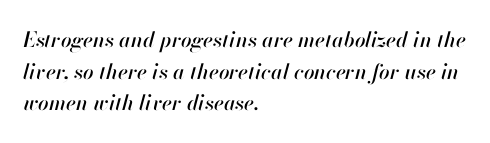
{"italic": "yes", "lean": "right", "slant_degrees": 13, "underline": "no", "align": "left", "line_spacing": "normal", "line_spacing_ratio": 1.51, "letter_spacing": "normal", "letter_spacing_em": 0.0, "glyph_px": 21}
